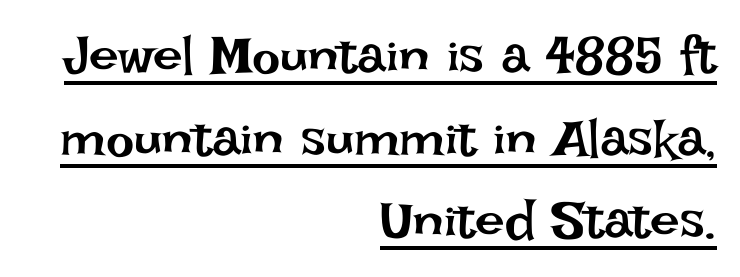
{"italic": "no", "bold": "no", "weight": "regular", "width": "normal", "stroke_contrast": "low", "x_height": "large", "monospaced": "no", "underline": "yes", "align": "right", "line_spacing": "normal", "line_spacing_ratio": 1.56, "letter_spacing": "normal", "letter_spacing_em": 0.0, "glyph_px": 53}
